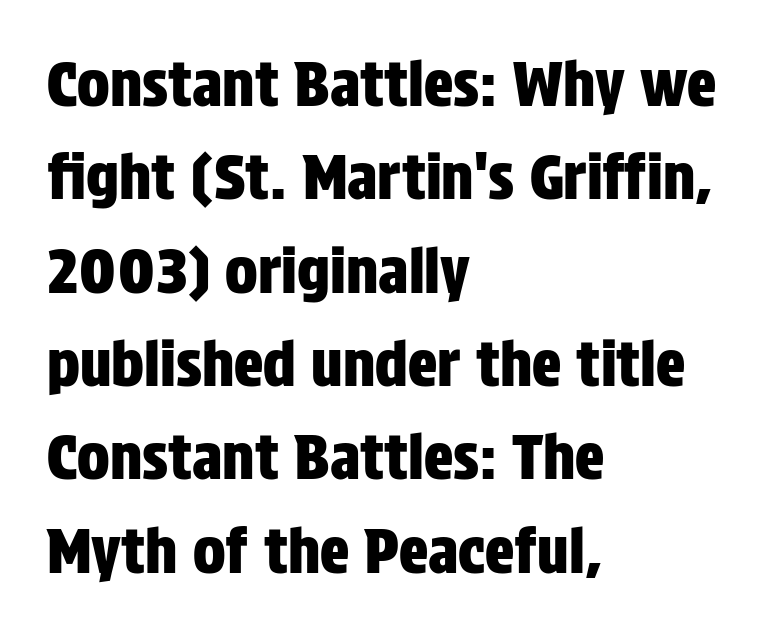
The image shows 61 px condensed sans-serif type, upright; set left-aligned, normal line spacing (1.53x), normal letter spacing, not underlined; low stroke contrast and a large x-height.
